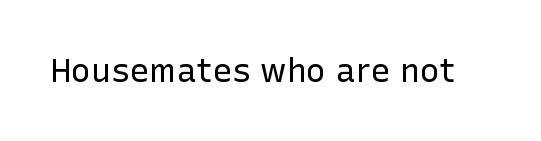
Q: Is the text bold? A: No.
Q: Is the text italic (slanted)? A: No, it is upright.
Q: Is the typeface a serif or a sans-serif typeface? A: Sans-serif.
Q: Is the text underlined? A: No.
Q: Is the spacing between letters normal or unusually wide? A: Normal.
Q: Width (condensed, normal, or wide)? A: Normal.
Q: Stroke contrast? A: Low.
Q: x-height? A: Medium.
Q: Monospaced? A: No.
